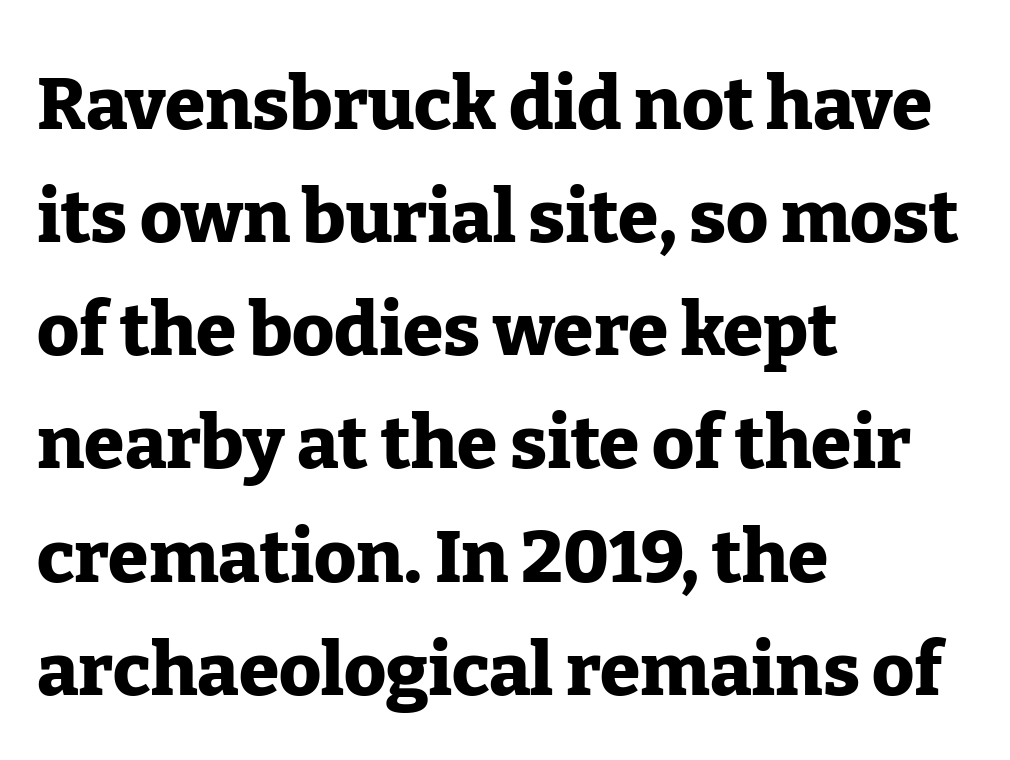
The image shows 73 px heavy serif type, upright; set left-aligned, normal line spacing (1.55x), normal letter spacing, not underlined; low stroke contrast and a medium x-height.
